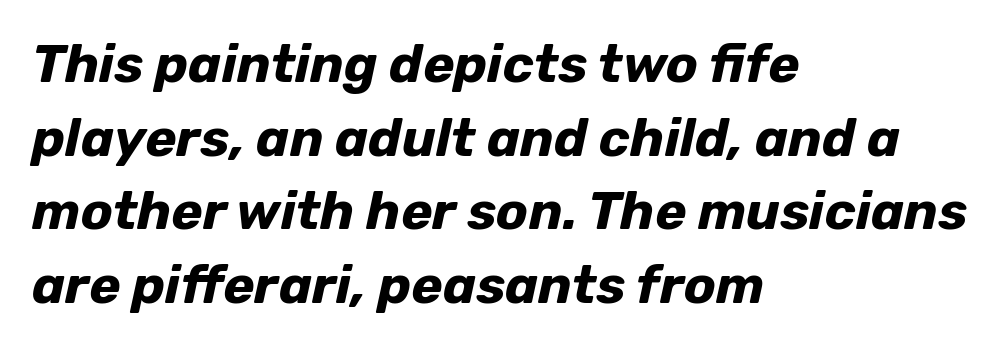
The gaps between neighbouring characters are ordinary and unremarkable. Teacher's note: observe the even left margin — that is flush-left alignment. Notice how thick the strokes are: this is what a full bold looks like. There's an unmistakable incline to the writing here. This rendering features lettering with no underline. Character widths vary here, with narrow letters taking less room than wide ones.
